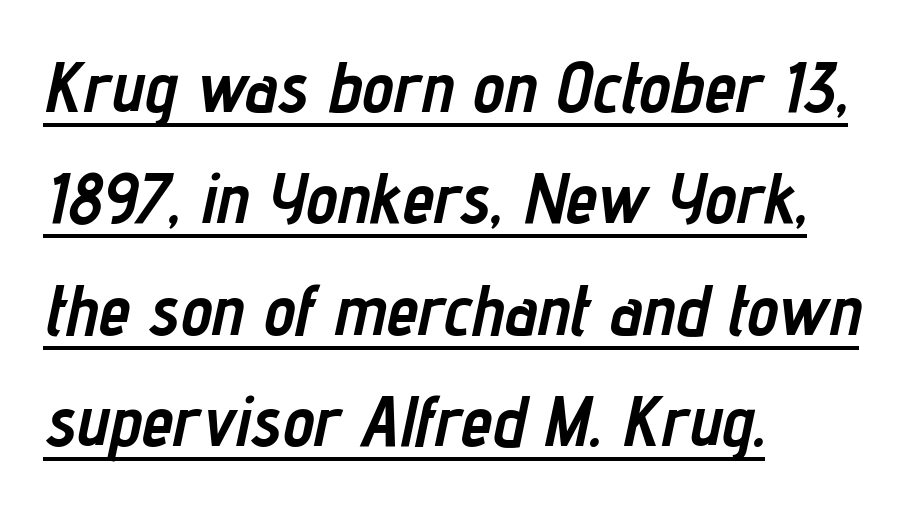
The type is set solid horizontally, with unmodified tracking. Designer's note — italics engaged. In CSS terms this would be text-align: left. This sample has the flowing, uneven cadence of proportional lettering. The rows are spaced the way most documents space them.
